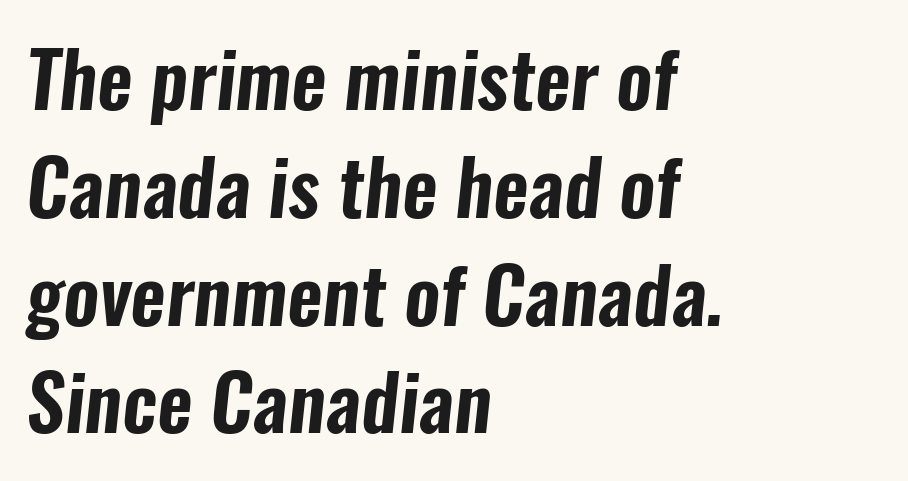
Q: Is the typeface a serif or a sans-serif typeface? A: Sans-serif.
Q: Is the text underlined? A: No.
Q: How is the paragraph aligned? A: Left-aligned.
Q: Is the spacing between letters normal or unusually wide? A: Normal.
Q: Is the spacing between lines tight, normal or loose? A: Normal.
Q: Width (condensed, normal, or wide)? A: Condensed.
Q: Stroke contrast? A: Low.
Q: x-height? A: Medium.
Q: Monospaced? A: No.
